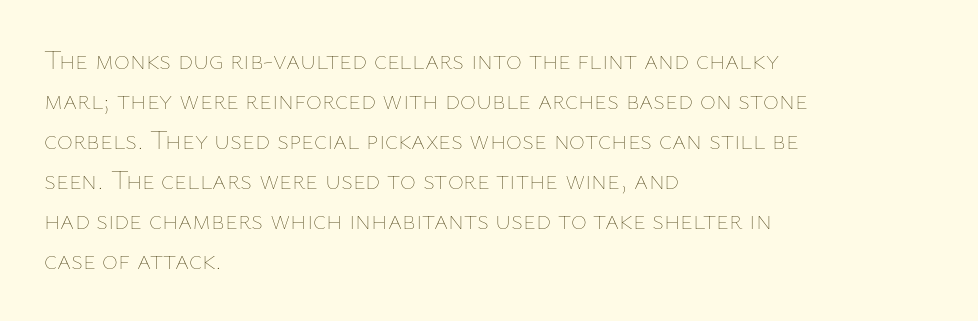
Italic: no, the glyphs are upright roman. Observe the ordinary spacing: letters are neighbours, not strangers. Line spacing here is normal. The zone under the glyphs is completely vacant. These lines stack with their left ends in a neat column.
